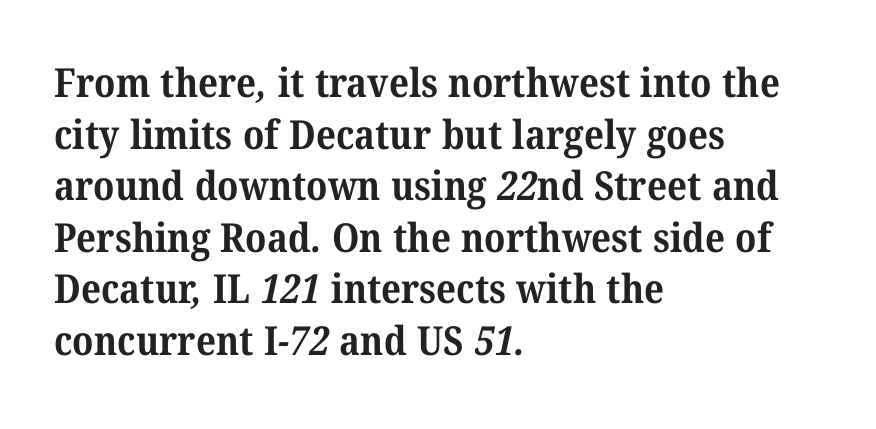
Q: Is the text bold? A: Yes.
Q: Is the typeface a serif or a sans-serif typeface? A: Serif.
Q: Is the text underlined? A: No.
Q: How is the paragraph aligned? A: Left-aligned.
Q: Is the spacing between letters normal or unusually wide? A: Normal.
Q: Is the spacing between lines tight, normal or loose? A: Normal.
Q: Width (condensed, normal, or wide)? A: Normal.
Q: Stroke contrast? A: Medium.
Q: x-height? A: Medium.
Q: Monospaced? A: No.
